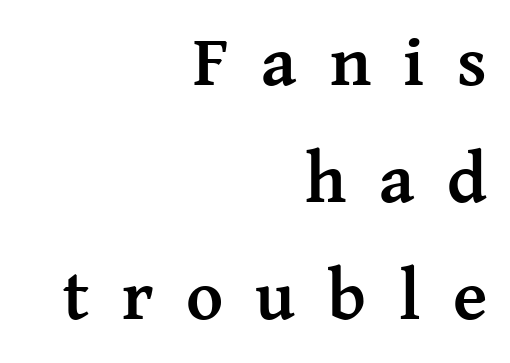
The image shows 71 px semibold serif type, upright; set right-aligned, normal line spacing (1.65x), unusually wide letter spacing (+0.46 em), not underlined; medium stroke contrast and a medium x-height.
